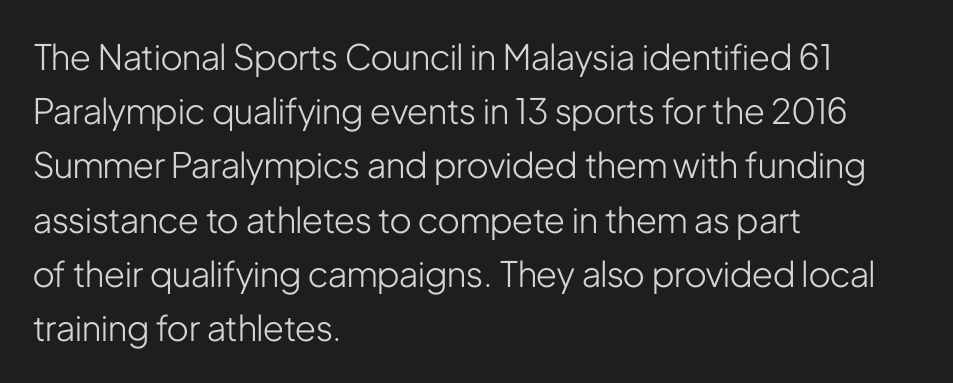
In terms of leading, this rendering sits right in the middle. Posture: upright roman. A typesetter would call this proportional, since set widths differ per character. Nope, no serifs anywhere on these letters. Words float on clear page, feet unadorned. What stands out about the letter spacing? Nothing — it is the standard amount.
